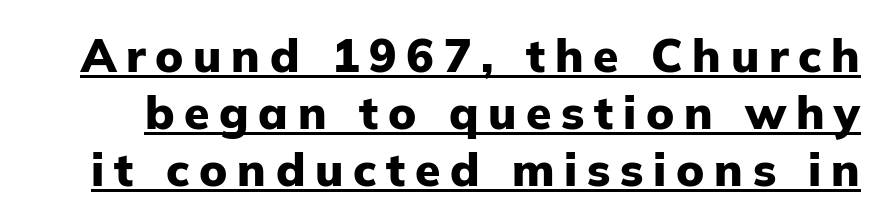
{"serif": "no", "italic": "no", "bold": "yes", "weight": "heavy", "width": "normal", "stroke_contrast": "low", "x_height": "medium", "monospaced": "no", "underline": "yes", "line_spacing_ratio": 1.24, "letter_spacing": "wide", "letter_spacing_em": 0.21, "glyph_px": 46}
